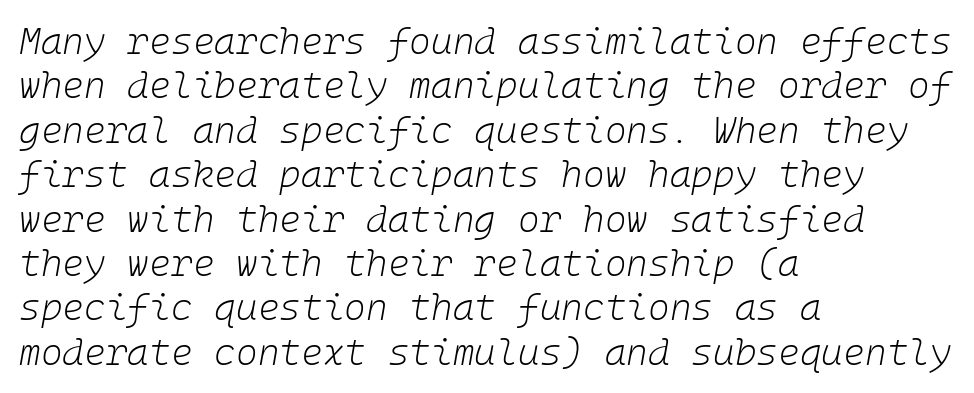
Q: Is the text bold? A: No.
Q: Is the text italic (slanted)? A: Yes, it leans right by about 10 degrees.
Q: Is the text underlined? A: No.
Q: How is the paragraph aligned? A: Left-aligned.
Q: Is the spacing between letters normal or unusually wide? A: Normal.
Q: Width (condensed, normal, or wide)? A: Normal.
Q: Stroke contrast? A: Low.
Q: x-height? A: Medium.
